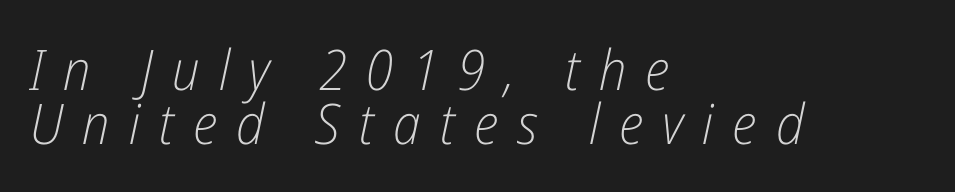
The image shows 56 px light, condensed type, italic (leaning right); set left-aligned, tight line spacing (0.97x), unusually wide letter spacing (+0.34 em), not underlined; low stroke contrast and a medium x-height.
